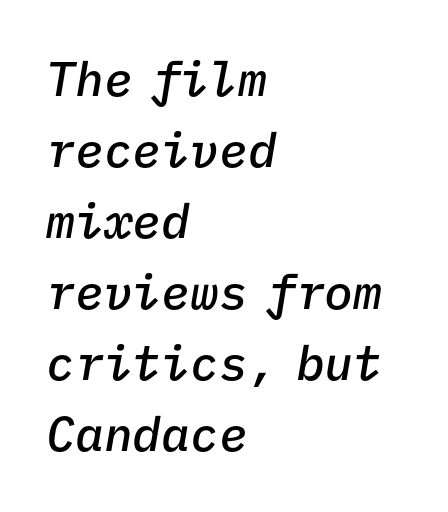
Q: Is the text bold? A: Semi-bold.
Q: Is the text italic (slanted)? A: Yes, it leans right by about 9 degrees.
Q: Is the text underlined? A: No.
Q: How is the paragraph aligned? A: Left-aligned.
Q: Is the spacing between letters normal or unusually wide? A: Normal.
Q: Is the spacing between lines tight, normal or loose? A: Normal.
Q: Width (condensed, normal, or wide)? A: Normal.
Q: Stroke contrast? A: Low.
Q: x-height? A: Medium.
Q: Monospaced? A: Yes.
